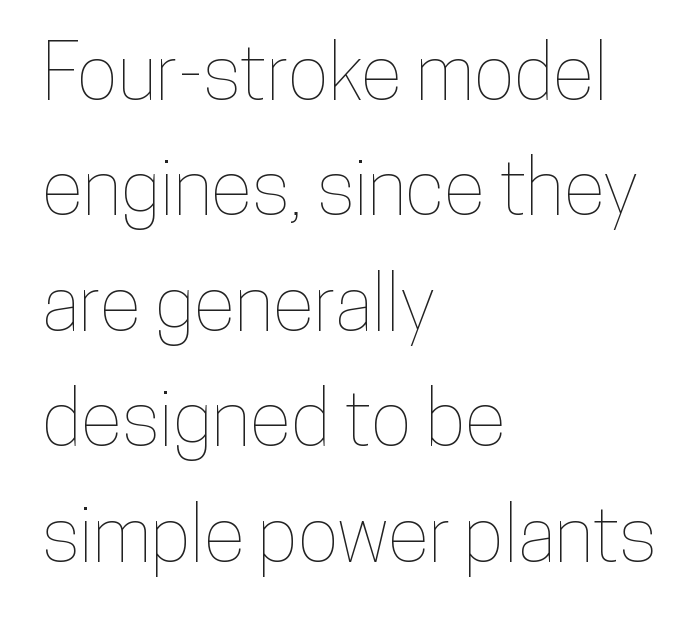
Q: Is the text italic (slanted)? A: No, it is upright.
Q: Is the text underlined? A: No.
Q: How is the paragraph aligned? A: Left-aligned.
Q: Is the spacing between letters normal or unusually wide? A: Normal.
Q: Is the spacing between lines tight, normal or loose? A: Normal.
Q: Width (condensed, normal, or wide)? A: Condensed.
Q: Stroke contrast? A: Low.
Q: x-height? A: Medium.
Q: Monospaced? A: No.
